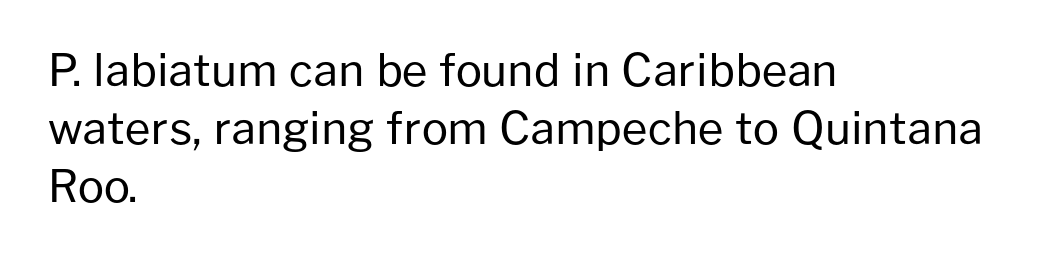
Q: Is the text bold? A: No.
Q: Is the text italic (slanted)? A: No, it is upright.
Q: Is the typeface a serif or a sans-serif typeface? A: Sans-serif.
Q: Is the text underlined? A: No.
Q: How is the paragraph aligned? A: Left-aligned.
Q: Is the spacing between letters normal or unusually wide? A: Normal.
Q: Is the spacing between lines tight, normal or loose? A: Normal.
Q: Width (condensed, normal, or wide)? A: Normal.
Q: Stroke contrast? A: Low.
Q: x-height? A: Medium.
Q: Monospaced? A: No.
